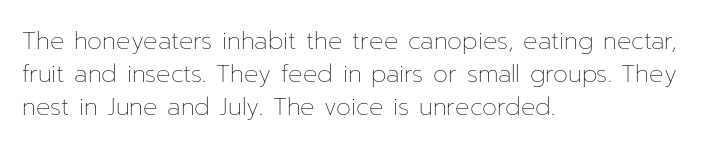
{"italic": "no", "bold": "no", "underline": "no", "align": "left", "line_spacing": "normal", "line_spacing_ratio": 1.37, "letter_spacing": "normal", "letter_spacing_em": 0.0, "glyph_px": 24}
